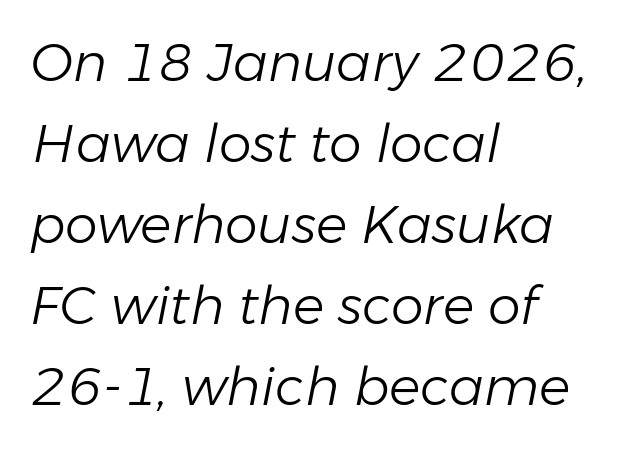
The image shows 52 px light type, italic (leaning right); set left-aligned, normal line spacing (1.56x), normal letter spacing, not underlined; low stroke contrast and a medium x-height.
